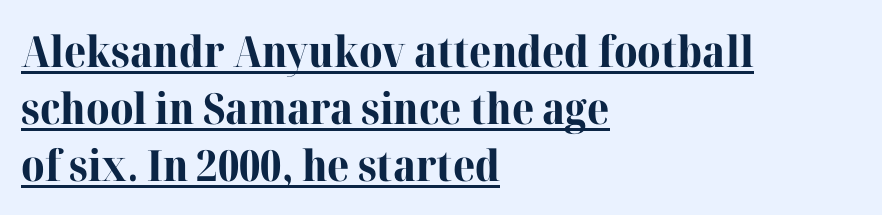
Q: Is the text bold? A: Yes.
Q: Is the text italic (slanted)? A: No, it is upright.
Q: Is the typeface a serif or a sans-serif typeface? A: Serif.
Q: Is the text underlined? A: Yes.
Q: How is the paragraph aligned? A: Left-aligned.
Q: Is the spacing between letters normal or unusually wide? A: Normal.
Q: Is the spacing between lines tight, normal or loose? A: Normal.
Q: Width (condensed, normal, or wide)? A: Normal.
Q: Stroke contrast? A: High.
Q: x-height? A: Medium.
Q: Monospaced? A: No.
